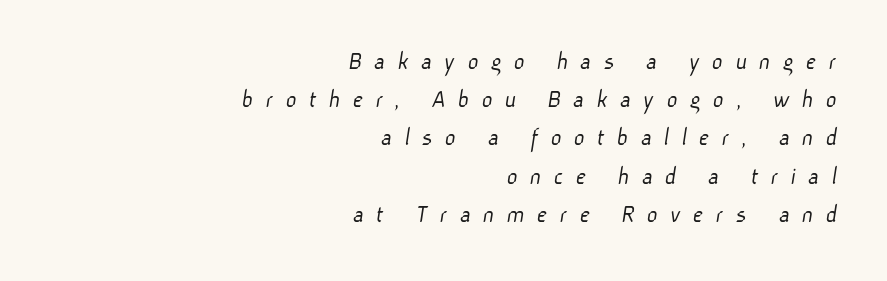
{"bold": "no", "underline": "no", "align": "right", "line_spacing": "normal", "line_spacing_ratio": 1.47, "letter_spacing": "wide", "letter_spacing_em": 0.47, "glyph_px": 26}
